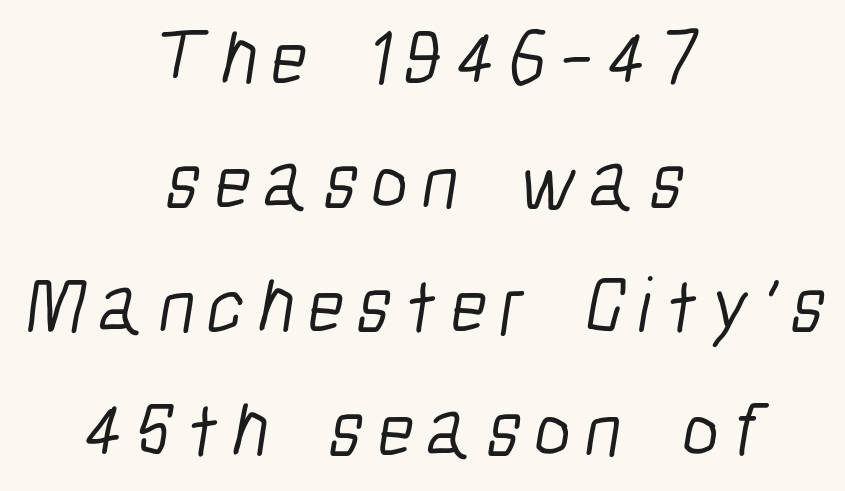
The image shows 79 px light, condensed sans-serif type; set centered, normal line spacing (1.57x), not underlined; low stroke contrast and a medium x-height.
